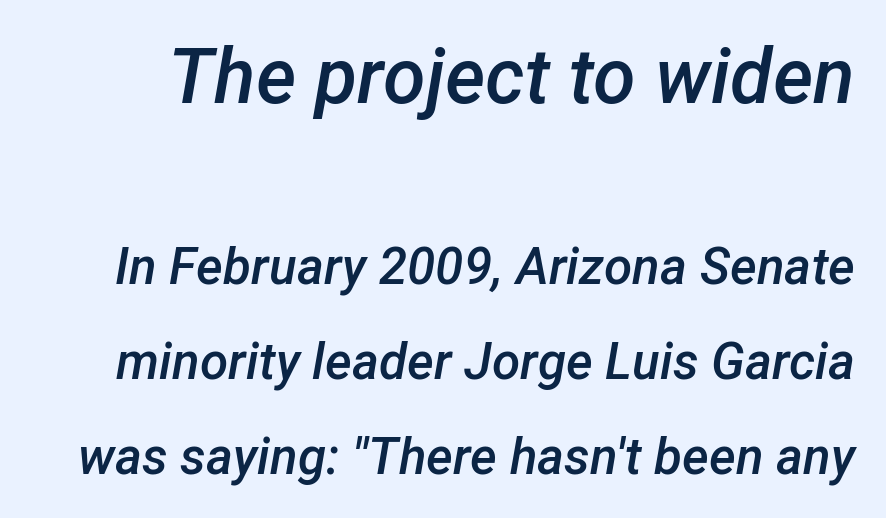
The image shows 77 px semibold type, italic (leaning right); set line spacing 1.86x, normal letter spacing, not underlined; the first (top) block is 1.51x larger; low stroke contrast and a medium x-height.
